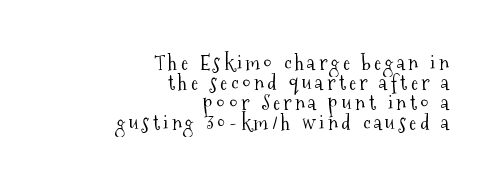
The image shows 21 px text type, upright; set right-aligned, tight line spacing (0.96x), not underlined.
